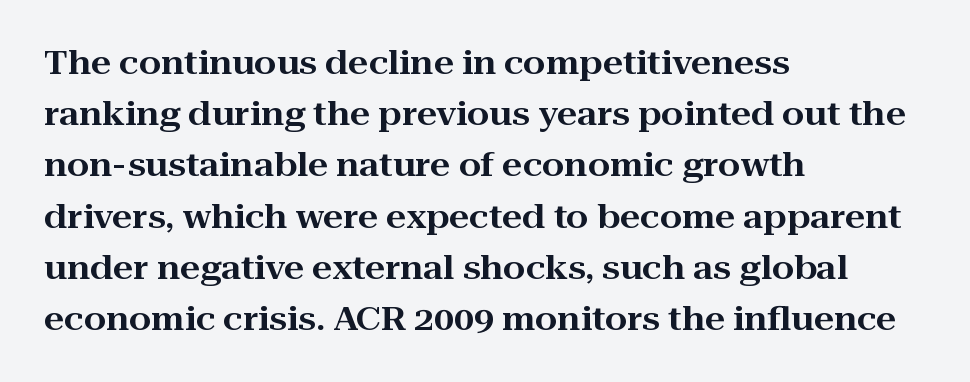
The image shows 32 px wide serif type, upright; set left-aligned, normal line spacing (1.6x), normal letter spacing, not underlined; high stroke contrast and a medium x-height.
